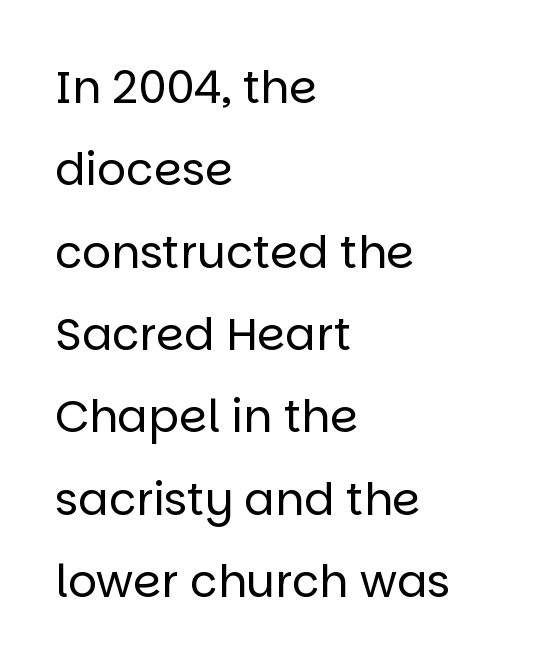
Q: Is the text bold? A: No.
Q: Is the text italic (slanted)? A: No, it is upright.
Q: Is the typeface a serif or a sans-serif typeface? A: Sans-serif.
Q: Is the text underlined? A: No.
Q: How is the paragraph aligned? A: Left-aligned.
Q: Is the spacing between letters normal or unusually wide? A: Normal.
Q: Width (condensed, normal, or wide)? A: Normal.
Q: Stroke contrast? A: Low.
Q: x-height? A: Large.
Q: Monospaced? A: No.
